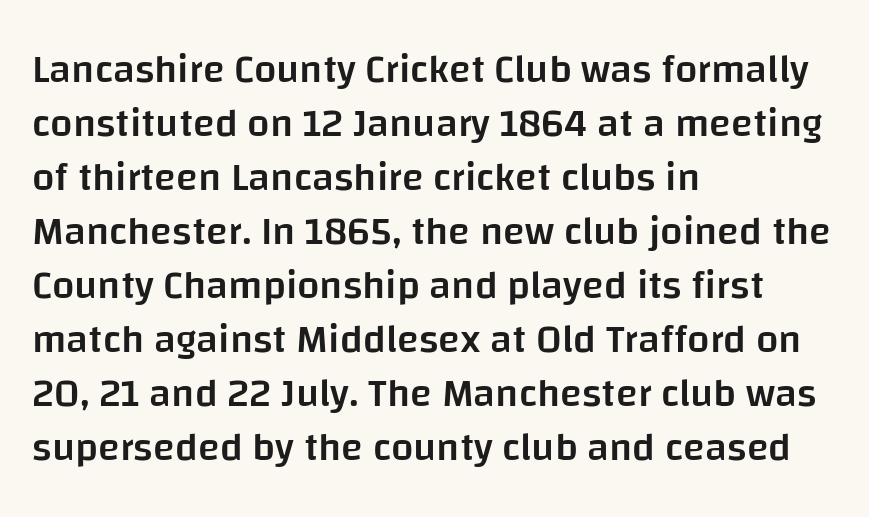
The image shows 40 px semibold sans-serif type, upright; set left-aligned, normal line spacing (1.35x), normal letter spacing, not underlined; low stroke contrast and a large x-height.
